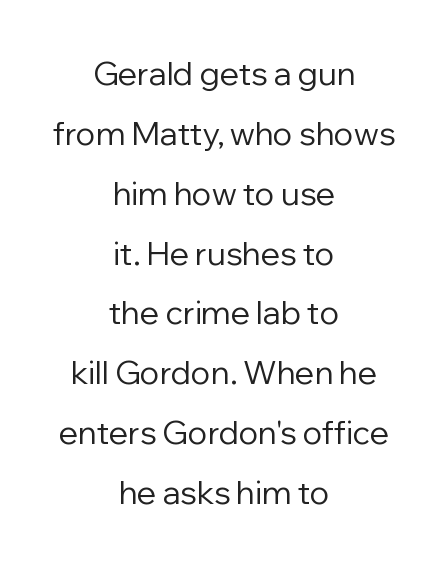
The image shows 32 px regular-weight sans-serif type, upright; set centered, line spacing 1.87x, normal letter spacing, not underlined; low stroke contrast and a medium x-height.
